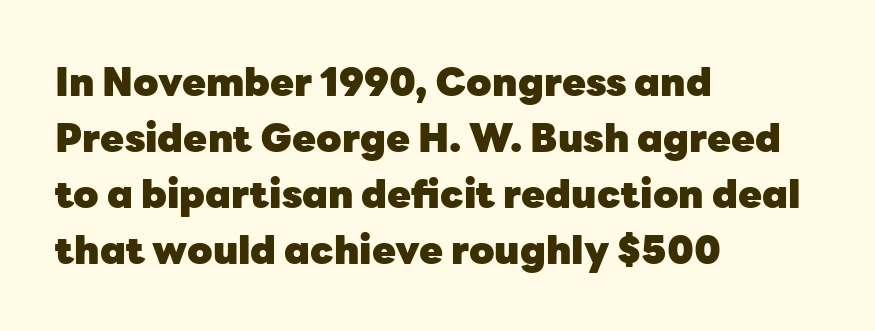
Interline gaps are of average width in this sample. Typeset ragged right — the left edge is the straight one. Typographic density is high because the face is bold. The face used here is rendered with its standard letterfit.
